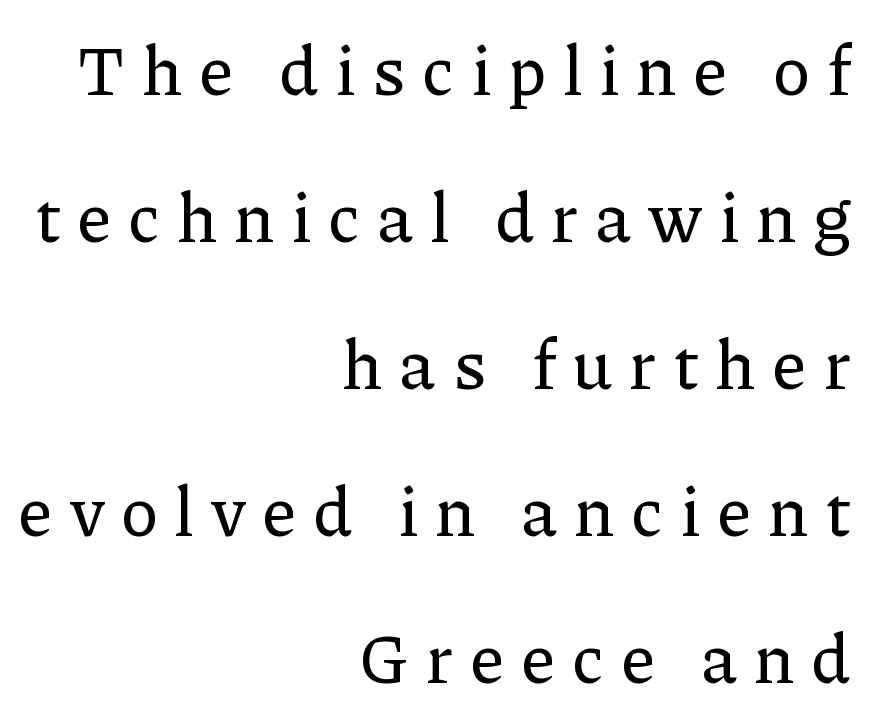
{"serif": "yes", "italic": "no", "width": "normal", "stroke_contrast": "low", "x_height": "medium", "monospaced": "no", "underline": "no", "align": "right", "line_spacing": "loose", "line_spacing_ratio": 2.13, "letter_spacing": "wide", "letter_spacing_em": 0.24, "glyph_px": 69}
